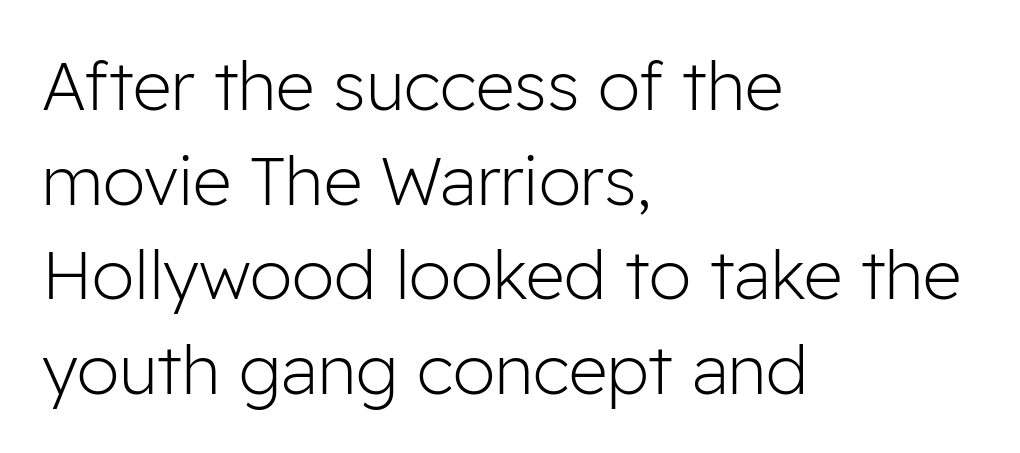
{"serif": "no", "italic": "no", "bold": "no", "weight": "light", "width": "normal", "stroke_contrast": "low", "x_height": "medium", "monospaced": "no", "underline": "no", "align": "left", "line_spacing": "normal", "line_spacing_ratio": 1.39, "letter_spacing": "normal", "letter_spacing_em": 0.0, "glyph_px": 68}
